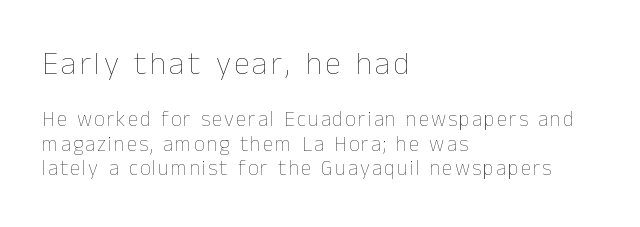
{"italic": "no", "bold": "no", "weight": "thin", "width": "normal", "stroke_contrast": "low", "x_height": "medium", "monospaced": "no", "underline": "no", "align": "left", "line_spacing_ratio": 1.17, "larger_block": "first", "size_ratio": 1.52, "glyph_px": 32}
